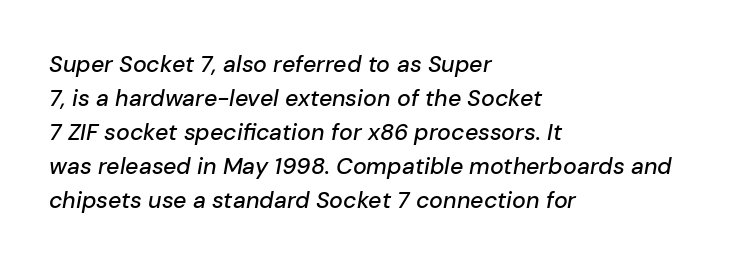
{"italic": "yes", "lean": "right", "slant_degrees": 10, "underline": "no", "align": "left", "line_spacing": "normal", "line_spacing_ratio": 1.48, "letter_spacing": "normal", "letter_spacing_em": 0.0, "glyph_px": 23}
